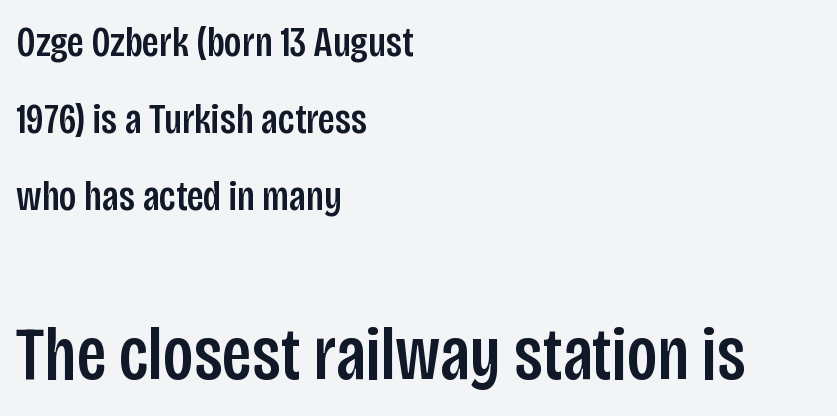
The image shows 76 px condensed sans-serif type, upright; set left-aligned, line spacing 1.79x, normal letter spacing, not underlined; the second (bottom) block is 1.77x larger; low stroke contrast and a large x-height.
